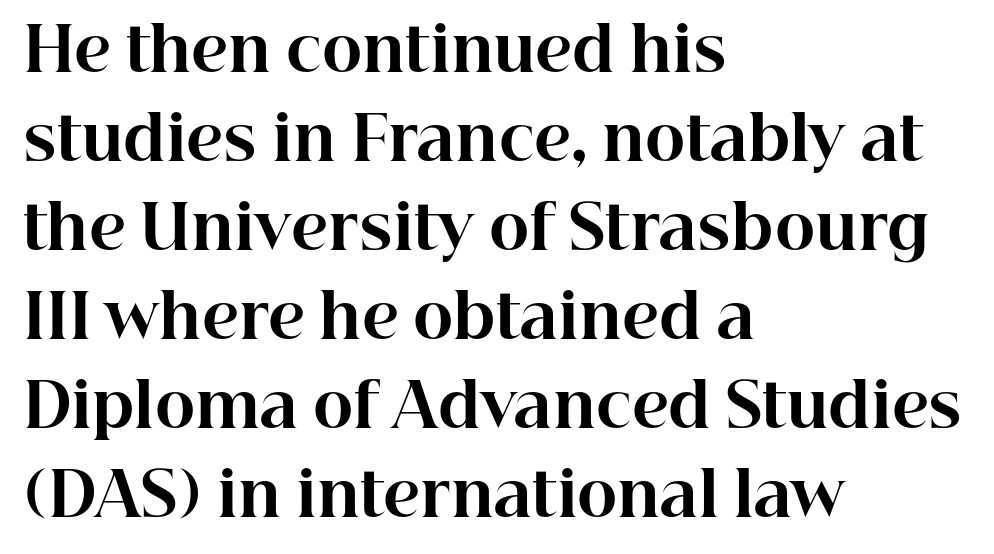
Q: Is the text bold? A: Yes.
Q: Is the text italic (slanted)? A: No, it is upright.
Q: Is the typeface a serif or a sans-serif typeface? A: Serif.
Q: Is the text underlined? A: No.
Q: How is the paragraph aligned? A: Left-aligned.
Q: Is the spacing between letters normal or unusually wide? A: Normal.
Q: Is the spacing between lines tight, normal or loose? A: Normal.
Q: Width (condensed, normal, or wide)? A: Normal.
Q: Stroke contrast? A: High.
Q: x-height? A: Medium.
Q: Monospaced? A: No.
